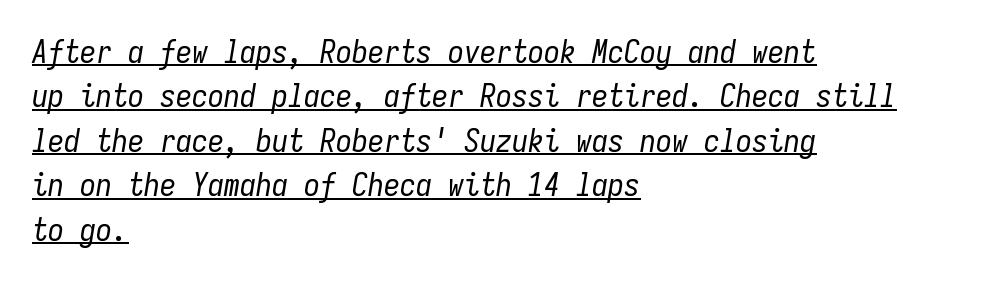
Q: Is the text bold? A: No.
Q: Is the text italic (slanted)? A: Yes, it leans right by about 9 degrees.
Q: Is the text underlined? A: Yes.
Q: How is the paragraph aligned? A: Left-aligned.
Q: Is the spacing between letters normal or unusually wide? A: Normal.
Q: Is the spacing between lines tight, normal or loose? A: Normal.
Q: Width (condensed, normal, or wide)? A: Condensed.
Q: Stroke contrast? A: Low.
Q: x-height? A: Medium.
Q: Monospaced? A: Yes.
